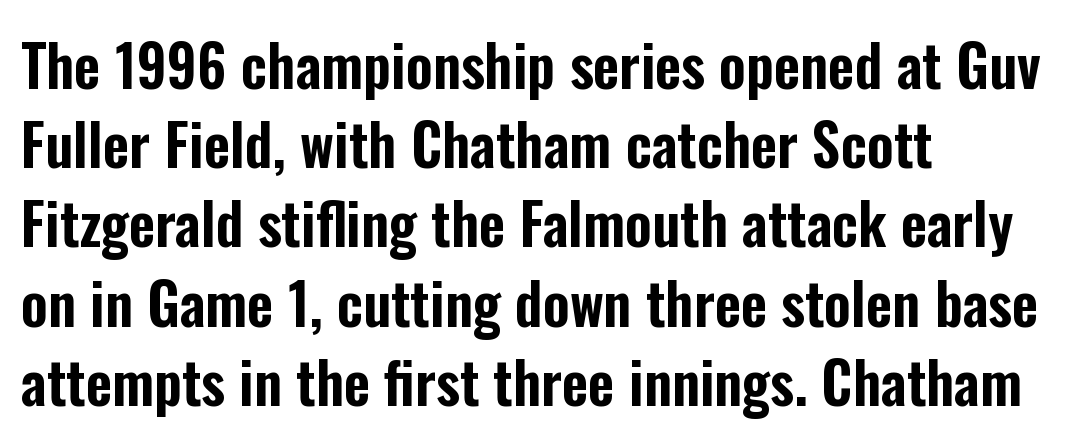
The image shows 57 px condensed sans-serif type, upright; set left-aligned, normal line spacing (1.39x), normal letter spacing, not underlined; low stroke contrast and a medium x-height.
